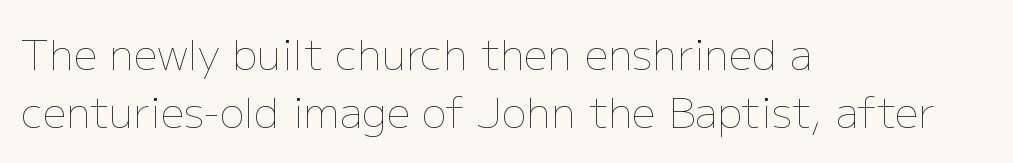
Q: Is the text bold? A: No.
Q: Is the text italic (slanted)? A: No, it is upright.
Q: Is the text underlined? A: No.
Q: How is the paragraph aligned? A: Left-aligned.
Q: Is the spacing between letters normal or unusually wide? A: Normal.
Q: Is the spacing between lines tight, normal or loose? A: Normal.
Q: Width (condensed, normal, or wide)? A: Normal.
Q: Stroke contrast? A: Low.
Q: x-height? A: Medium.
Q: Monospaced? A: No.
